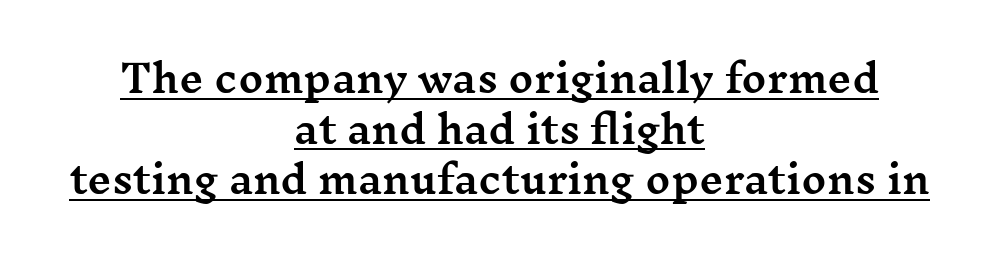
The image shows 38 px wide serif type, upright; set centered, normal line spacing (1.33x), normal letter spacing, underlined; medium stroke contrast and a medium x-height.
